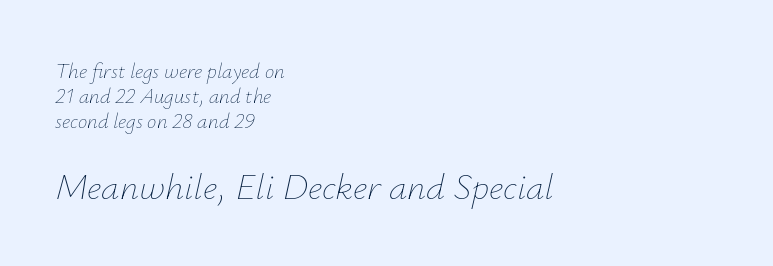
{"italic": "yes", "lean": "right", "slant_degrees": 12, "bold": "no", "weight": "thin", "width": "normal", "stroke_contrast": "low", "x_height": "small", "monospaced": "no", "underline": "no", "align": "left", "line_spacing_ratio": 1.2, "letter_spacing": "normal", "letter_spacing_em": 0.0, "larger_block": "second", "size_ratio": 1.76, "glyph_px": 37}
